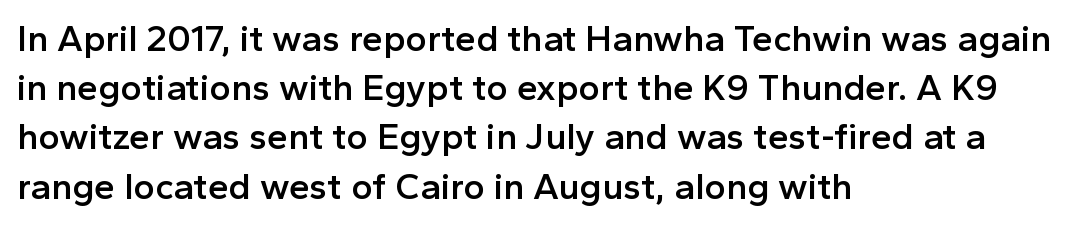
Q: Is the text bold? A: Semi-bold.
Q: Is the text italic (slanted)? A: No, it is upright.
Q: Is the typeface a serif or a sans-serif typeface? A: Sans-serif.
Q: Is the text underlined? A: No.
Q: How is the paragraph aligned? A: Left-aligned.
Q: Is the spacing between letters normal or unusually wide? A: Normal.
Q: Is the spacing between lines tight, normal or loose? A: Normal.
Q: Width (condensed, normal, or wide)? A: Normal.
Q: x-height? A: Medium.
Q: Monospaced? A: No.
